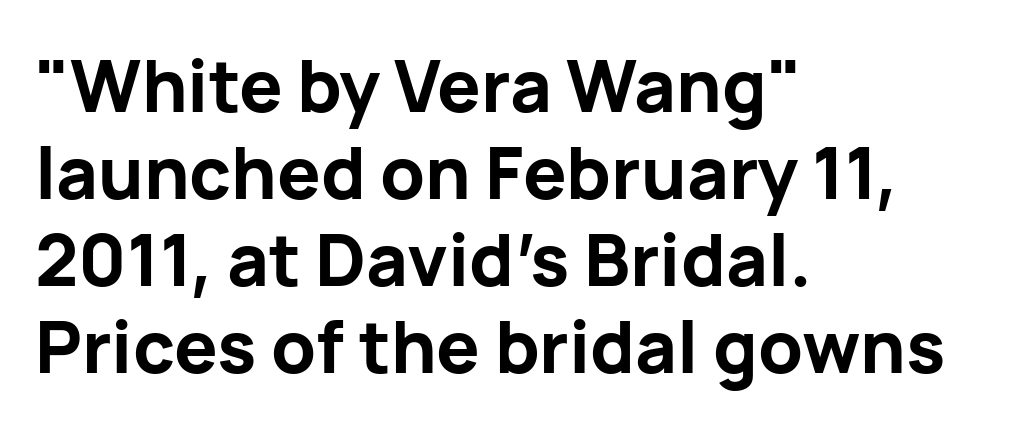
{"serif": "no", "italic": "no", "bold": "yes", "weight": "bold", "width": "normal", "stroke_contrast": "low", "x_height": "medium", "monospaced": "no", "underline": "no", "align": "left", "line_spacing_ratio": 1.21, "letter_spacing": "normal", "letter_spacing_em": 0.0, "glyph_px": 72}
